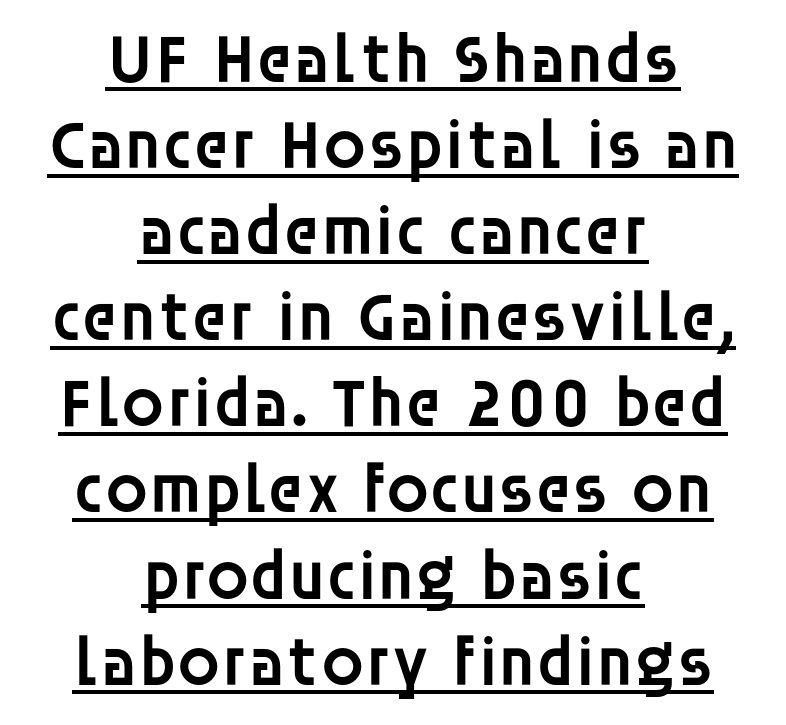
{"serif": "no", "italic": "no", "bold": "semi", "weight": "semibold", "width": "normal", "stroke_contrast": "low", "x_height": "large", "monospaced": "no", "underline": "yes", "align": "center", "line_spacing_ratio": 1.23, "letter_spacing": "normal", "letter_spacing_em": 0.0, "glyph_px": 70}
